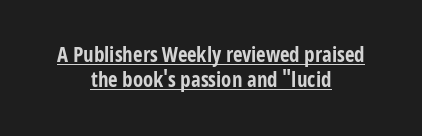
A typesetter would call this zero additional tracking. These characters rest on top of a visible drawn line. Unlike italic type, these characters show no tilt at all. A dark, heavy texture on the line: the type is bold. This sample is center-justified, so both line endings float freely.
